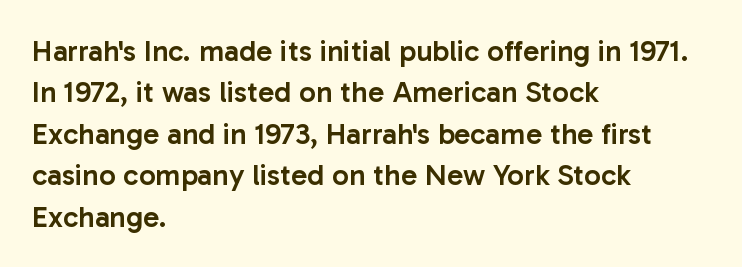
The image shows 30 px semibold sans-serif type, upright; set left-aligned, normal line spacing (1.38x), normal letter spacing, not underlined; low stroke contrast and a medium x-height.
